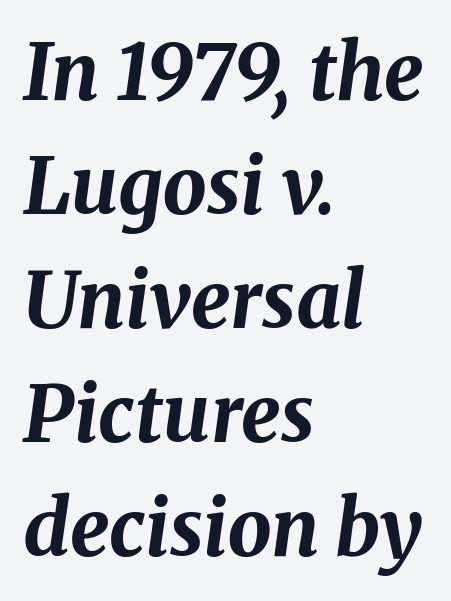
{"italic": "yes", "lean": "right", "slant_degrees": 8, "bold": "yes", "weight": "bold", "width": "normal", "stroke_contrast": "medium", "x_height": "medium", "monospaced": "no", "underline": "no", "align": "left", "line_spacing": "normal", "line_spacing_ratio": 1.46, "letter_spacing": "normal", "letter_spacing_em": 0.0, "glyph_px": 78}
